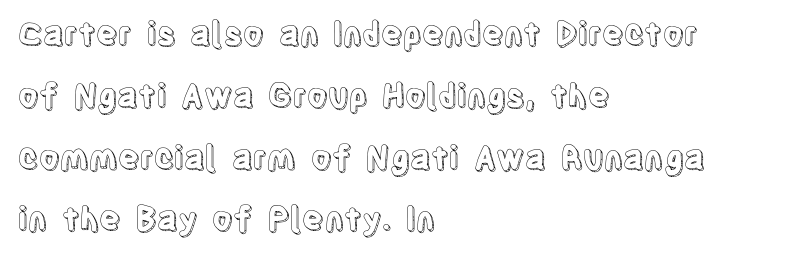
The image shows 32 px condensed type, upright; set left-aligned, loose line spacing (1.93x), normal letter spacing, not underlined; a large x-height.
